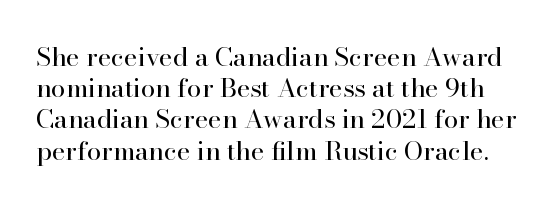
Q: Is the text bold? A: No.
Q: Is the text italic (slanted)? A: No, it is upright.
Q: Is the text underlined? A: No.
Q: Is the spacing between letters normal or unusually wide? A: Normal.
